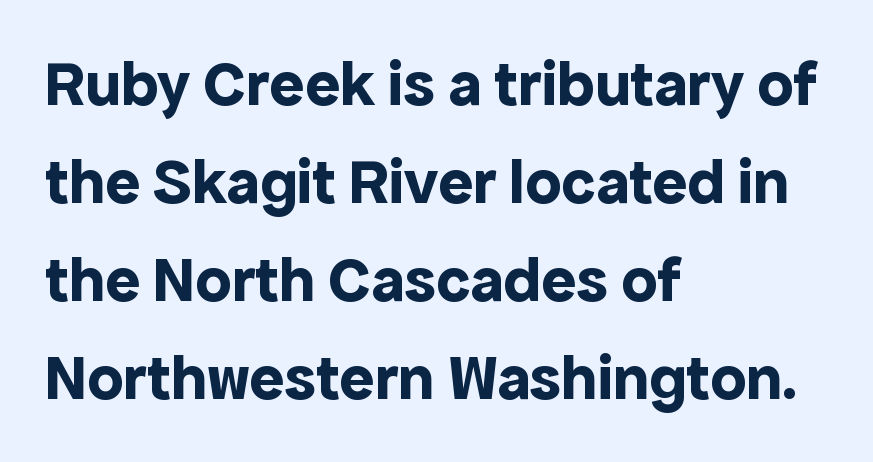
{"serif": "no", "italic": "no", "bold": "yes", "weight": "bold", "width": "normal", "x_height": "medium", "monospaced": "no", "underline": "no", "align": "left", "line_spacing": "normal", "line_spacing_ratio": 1.51, "letter_spacing": "normal", "letter_spacing_em": 0.0, "glyph_px": 65}
